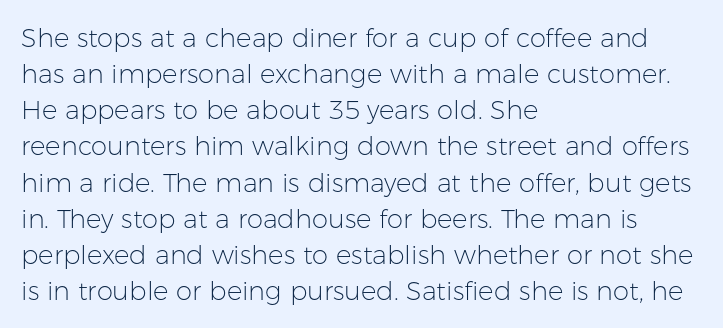
Q: Is the text bold? A: No.
Q: Is the text italic (slanted)? A: No, it is upright.
Q: Is the text underlined? A: No.
Q: How is the paragraph aligned? A: Left-aligned.
Q: Is the spacing between letters normal or unusually wide? A: Normal.
Q: Is the spacing between lines tight, normal or loose? A: Normal.
